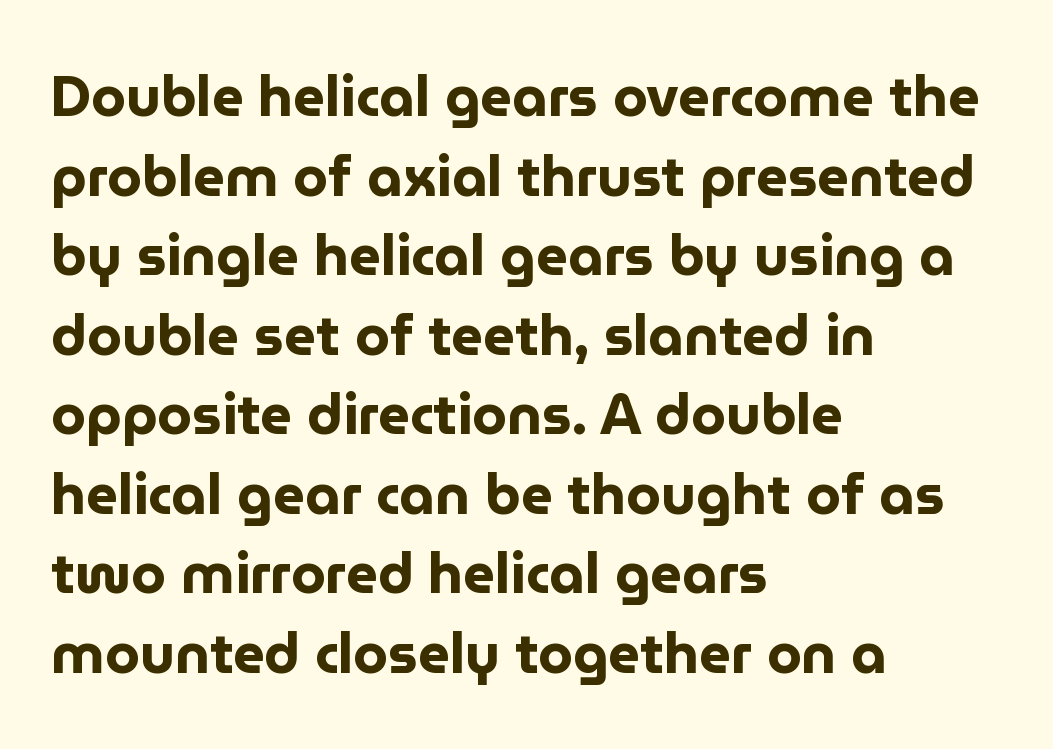
The image shows 56 px bold sans-serif type, upright; set left-aligned, normal line spacing (1.42x), normal letter spacing, not underlined; low stroke contrast and a medium x-height.
